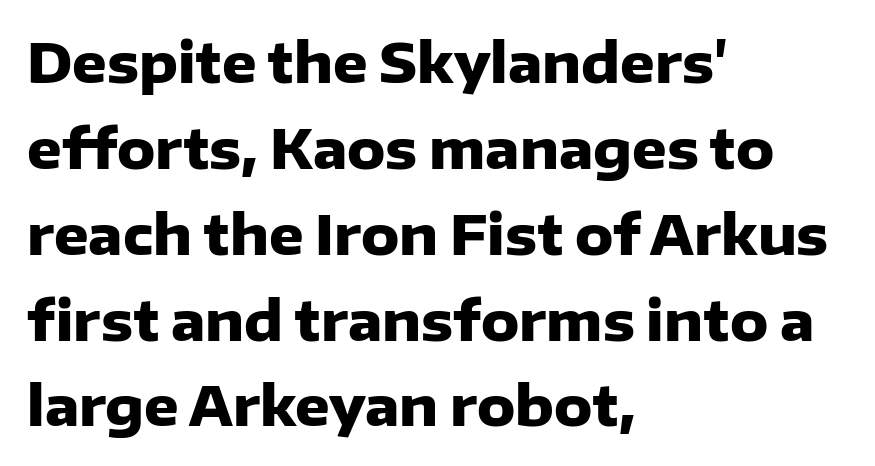
Q: Is the text bold? A: Yes.
Q: Is the text italic (slanted)? A: No, it is upright.
Q: Is the typeface a serif or a sans-serif typeface? A: Sans-serif.
Q: Is the text underlined? A: No.
Q: How is the paragraph aligned? A: Left-aligned.
Q: Is the spacing between letters normal or unusually wide? A: Normal.
Q: Is the spacing between lines tight, normal or loose? A: Normal.
Q: Width (condensed, normal, or wide)? A: Normal.
Q: Stroke contrast? A: Low.
Q: x-height? A: Medium.
Q: Monospaced? A: No.
